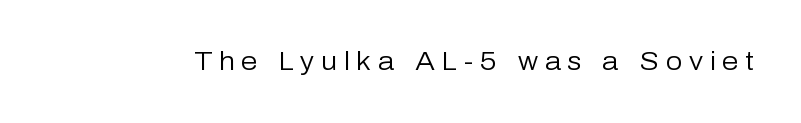
Honestly, there is no underline to notice here at all. Letters have the restrained weight of plain body copy at most. A roman cut, with each character standing at attention. The horizontal fit of the characters is loose and conspicuously gappy.
